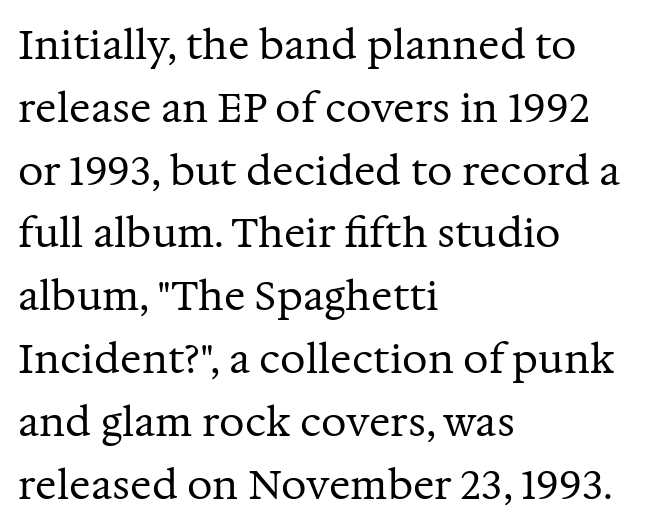
Q: Is the text bold? A: No.
Q: Is the text italic (slanted)? A: No, it is upright.
Q: Is the typeface a serif or a sans-serif typeface? A: Serif.
Q: Is the text underlined? A: No.
Q: How is the paragraph aligned? A: Left-aligned.
Q: Is the spacing between letters normal or unusually wide? A: Normal.
Q: Is the spacing between lines tight, normal or loose? A: Normal.
Q: Width (condensed, normal, or wide)? A: Normal.
Q: Stroke contrast? A: Medium.
Q: x-height? A: Medium.
Q: Monospaced? A: No.
